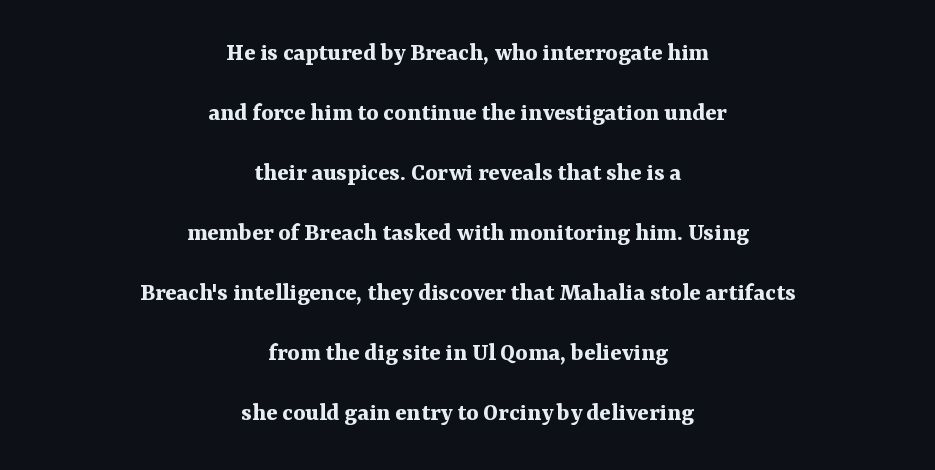
Q: Is the text bold? A: Yes.
Q: Is the text italic (slanted)? A: No, it is upright.
Q: Is the text underlined? A: No.
Q: How is the paragraph aligned? A: Centered.
Q: Is the spacing between letters normal or unusually wide? A: Normal.
Q: Is the spacing between lines tight, normal or loose? A: Loose.
